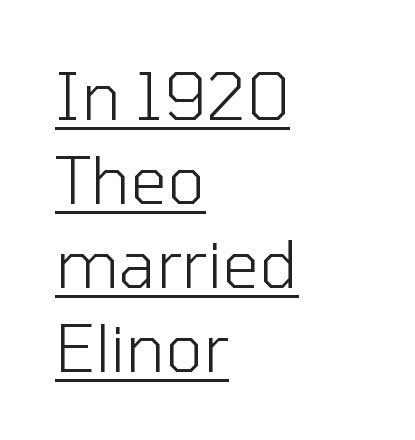
The image shows 65 px light sans-serif type, upright; set left-aligned, normal line spacing (1.29x), normal letter spacing, underlined; low stroke contrast and a medium x-height.
